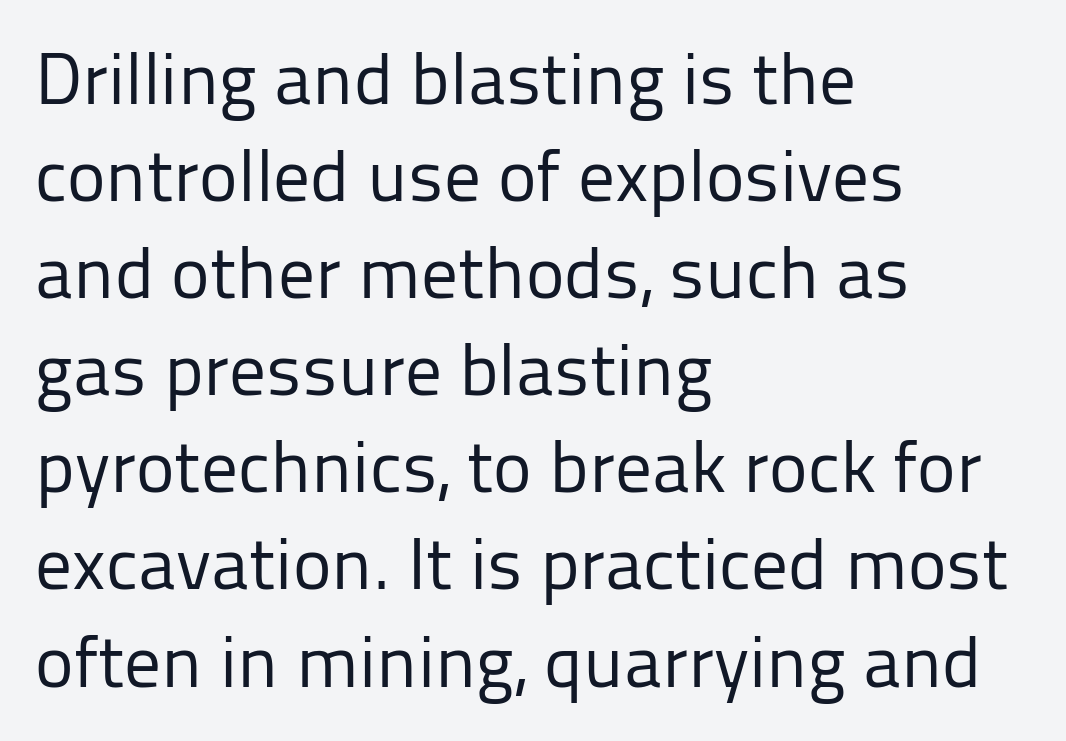
Q: Is the text bold? A: No.
Q: Is the text italic (slanted)? A: No, it is upright.
Q: Is the typeface a serif or a sans-serif typeface? A: Sans-serif.
Q: Is the text underlined? A: No.
Q: How is the paragraph aligned? A: Left-aligned.
Q: Is the spacing between letters normal or unusually wide? A: Normal.
Q: Is the spacing between lines tight, normal or loose? A: Normal.
Q: Width (condensed, normal, or wide)? A: Normal.
Q: Stroke contrast? A: Low.
Q: x-height? A: Medium.
Q: Monospaced? A: No.
